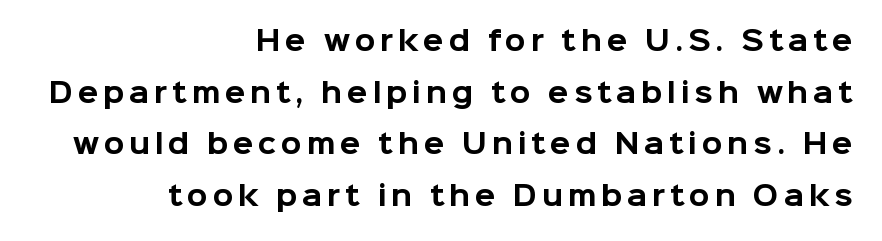
{"italic": "no", "bold": "yes", "underline": "no", "align": "right", "line_spacing": "loose", "line_spacing_ratio": 1.91, "glyph_px": 27}
